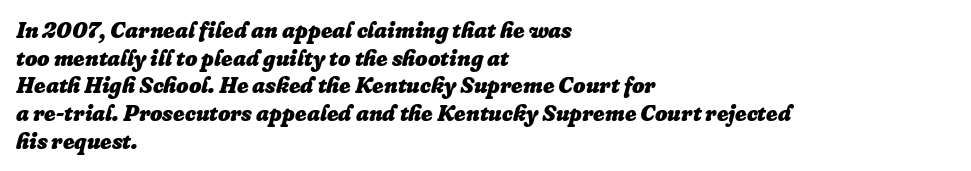
{"italic": "yes", "lean": "right", "slant_degrees": 16, "bold": "yes", "underline": "no", "align": "left", "line_spacing": "normal", "line_spacing_ratio": 1.26, "letter_spacing": "normal", "letter_spacing_em": 0.0, "glyph_px": 22}
